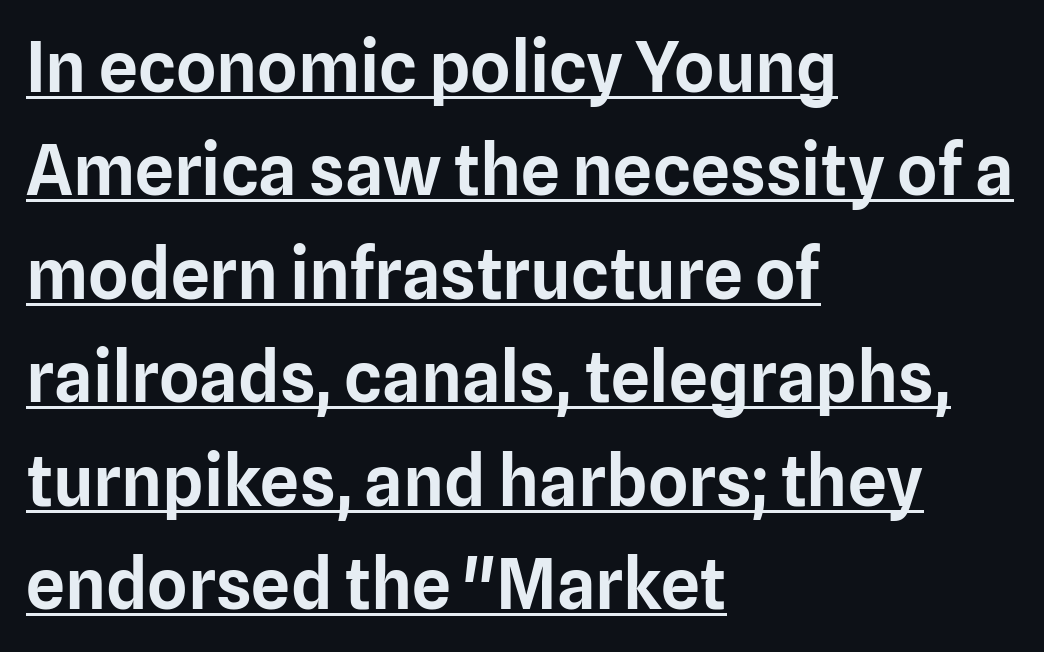
Q: Is the text italic (slanted)? A: No, it is upright.
Q: Is the typeface a serif or a sans-serif typeface? A: Sans-serif.
Q: Is the text underlined? A: Yes.
Q: How is the paragraph aligned? A: Left-aligned.
Q: Is the spacing between letters normal or unusually wide? A: Normal.
Q: Is the spacing between lines tight, normal or loose? A: Normal.
Q: Width (condensed, normal, or wide)? A: Normal.
Q: Stroke contrast? A: Low.
Q: x-height? A: Medium.
Q: Monospaced? A: No.
